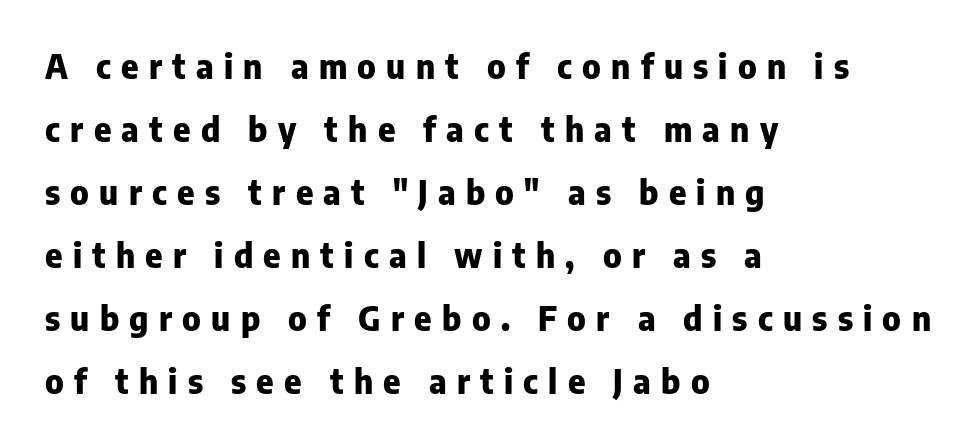
The image shows 33 px heavy sans-serif type, upright; set left-aligned, loose line spacing (1.91x), unusually wide letter spacing (+0.31 em), not underlined; low stroke contrast and a medium x-height.
